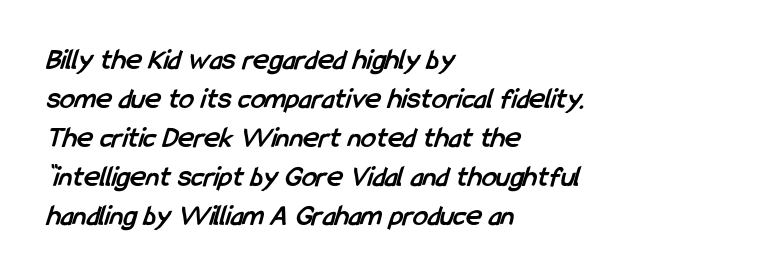
The image shows 30 px semibold, condensed sans-serif type; set left-aligned, normal line spacing (1.3x), normal letter spacing, not underlined; low stroke contrast and a medium x-height.
